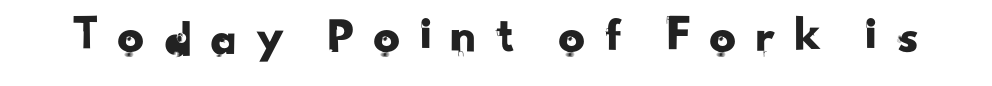
{"serif": "no", "width": "normal", "stroke_contrast": "low", "x_height": "small", "monospaced": "no", "underline": "no", "letter_spacing": "wide", "letter_spacing_em": 0.29, "glyph_px": 53}
